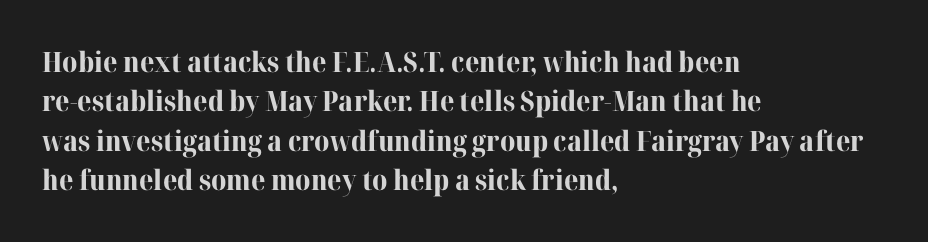
{"serif": "yes", "italic": "no", "bold": "yes", "weight": "bold", "width": "normal", "stroke_contrast": "high", "x_height": "medium", "monospaced": "no", "underline": "no", "align": "left", "line_spacing": "normal", "line_spacing_ratio": 1.41, "letter_spacing": "normal", "letter_spacing_em": 0.0, "glyph_px": 28}
